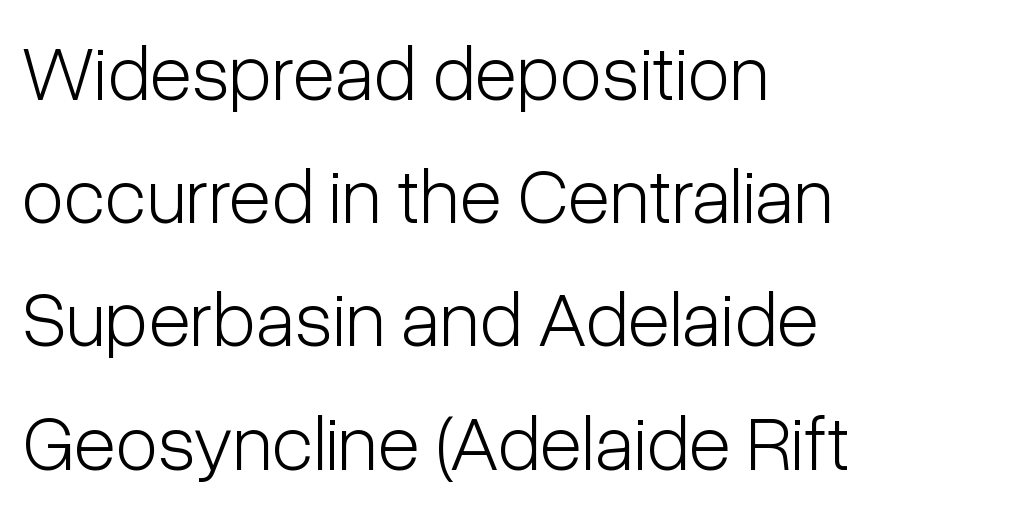
Q: Is the text bold? A: No.
Q: Is the text italic (slanted)? A: No, it is upright.
Q: Is the typeface a serif or a sans-serif typeface? A: Sans-serif.
Q: Is the text underlined? A: No.
Q: How is the paragraph aligned? A: Left-aligned.
Q: Is the spacing between letters normal or unusually wide? A: Normal.
Q: Is the spacing between lines tight, normal or loose? A: Normal.
Q: Width (condensed, normal, or wide)? A: Condensed.
Q: Stroke contrast? A: Low.
Q: x-height? A: Medium.
Q: Monospaced? A: No.
